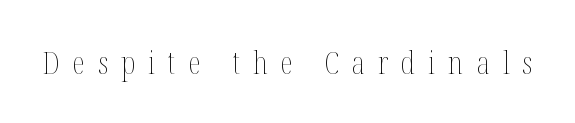
The image shows 32 px thin, condensed type, upright; set unusually wide letter spacing (+0.41 em), not underlined; medium stroke contrast and a medium x-height.
